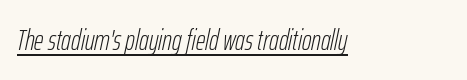
The image shows 29 px light, condensed type, italic (leaning right); set normal letter spacing, underlined; low stroke contrast and a medium x-height.
